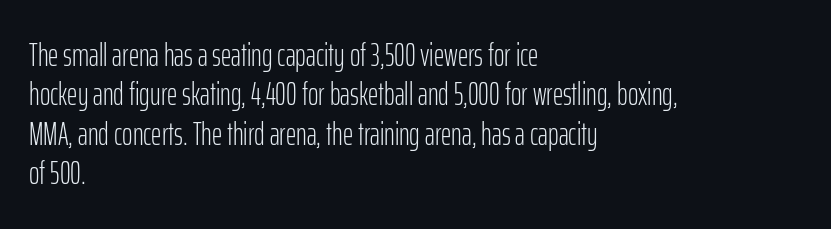
The face used here is rendered with its standard letterfit. The letters stand upright; this is a roman face. Only glyphs here, with clear space below each row. The cut favours lightness, reaching ordinary text weight at its darkest.
